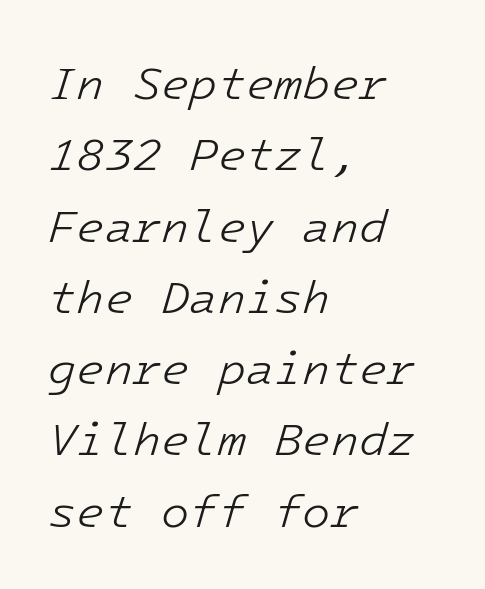
The image shows 46 px light type, italic (leaning right), monospaced; set left-aligned, normal line spacing (1.55x), normal letter spacing, not underlined; low stroke contrast and a medium x-height.
